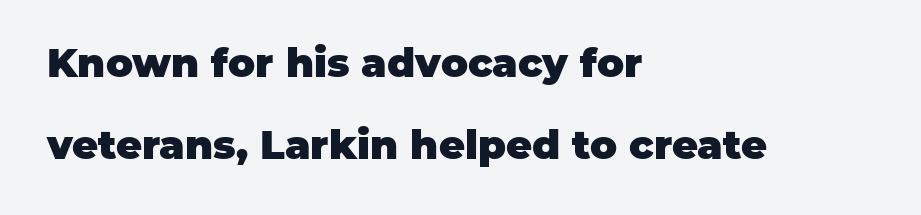
Q: Is the text bold? A: Yes.
Q: Is the text italic (slanted)? A: No, it is upright.
Q: Is the typeface a serif or a sans-serif typeface? A: Sans-serif.
Q: Is the text underlined? A: No.
Q: How is the paragraph aligned? A: Left-aligned.
Q: Is the spacing between letters normal or unusually wide? A: Normal.
Q: Is the spacing between lines tight, normal or loose? A: Loose.
Q: Width (condensed, normal, or wide)? A: Normal.
Q: Stroke contrast? A: Low.
Q: x-height? A: Large.
Q: Monospaced? A: No.
